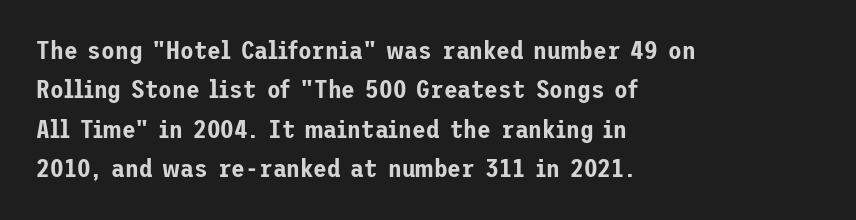
{"italic": "no", "underline": "no", "align": "left", "line_spacing": "normal", "line_spacing_ratio": 1.58, "letter_spacing": "normal", "letter_spacing_em": 0.0, "glyph_px": 25}
